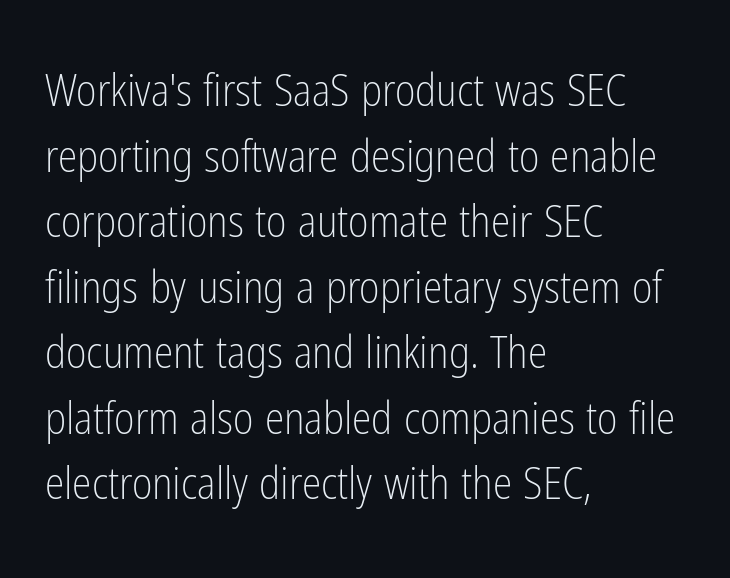
The image shows 44 px light, condensed sans-serif type, upright; set left-aligned, normal line spacing (1.49x), normal letter spacing, not underlined; low stroke contrast and a medium x-height.
